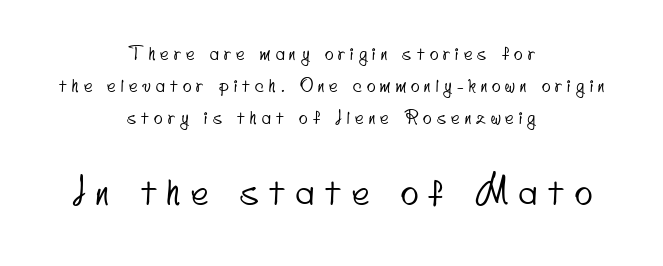
The image shows 37 px condensed sans-serif type; set centered, line spacing 1.78x, unusually wide letter spacing (+0.29 em), not underlined; the second (bottom) block is 2.06x larger; low stroke contrast and a small x-height.
